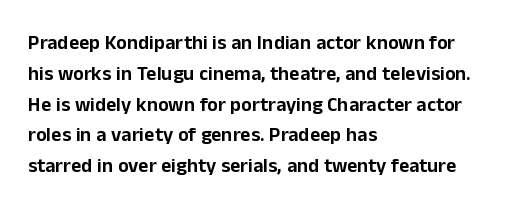
The image shows 20 px text type, upright; set left-aligned, normal line spacing (1.54x), normal letter spacing, not underlined.
